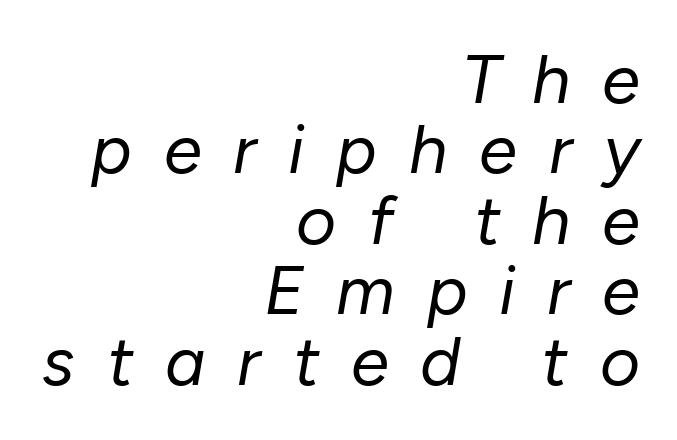
The image shows 69 px regular-weight type, italic (leaning right); set right-aligned, tight line spacing (1.02x), unusually wide letter spacing (+0.46 em), not underlined; low stroke contrast and a medium x-height.
